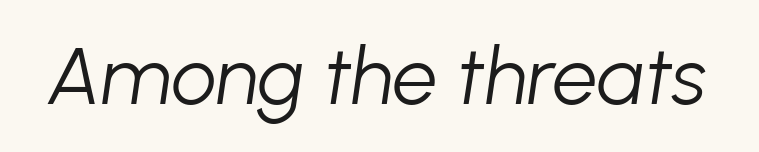
Varying glyph widths throughout — classic text-font behaviour. This reads as an unemphasized weight, regular at the heaviest. Spacing between characters is what you'd get straight out of the box. A clean baseline with only descenders dipping below it.
